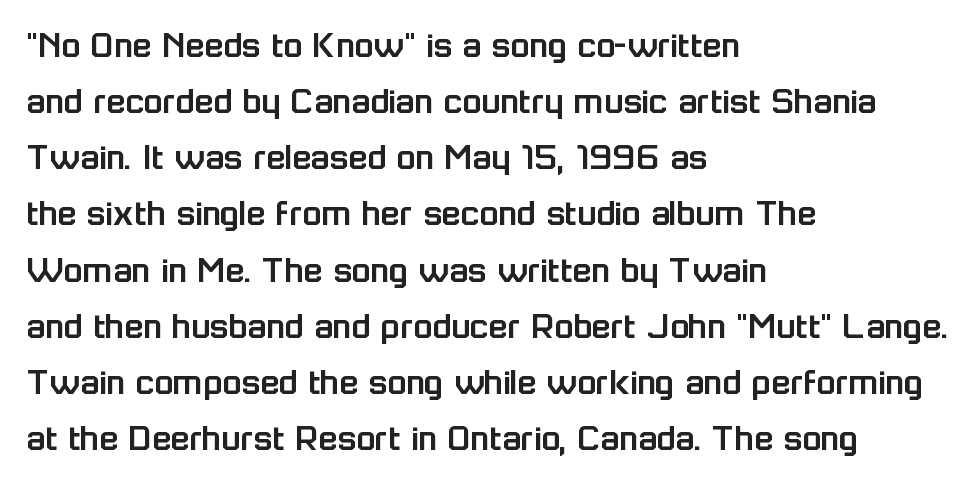
Q: Is the text italic (slanted)? A: No, it is upright.
Q: Is the typeface a serif or a sans-serif typeface? A: Sans-serif.
Q: Is the text underlined? A: No.
Q: How is the paragraph aligned? A: Left-aligned.
Q: Is the spacing between letters normal or unusually wide? A: Normal.
Q: Is the spacing between lines tight, normal or loose? A: Normal.
Q: Width (condensed, normal, or wide)? A: Normal.
Q: Stroke contrast? A: Low.
Q: x-height? A: Medium.
Q: Monospaced? A: No.
